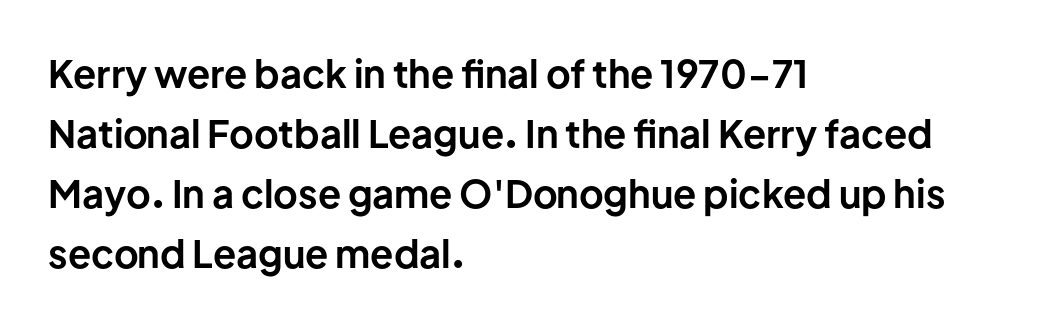
{"serif": "no", "italic": "no", "bold": "yes", "weight": "bold", "width": "normal", "stroke_contrast": "low", "x_height": "medium", "monospaced": "no", "underline": "no", "align": "left", "line_spacing": "normal", "line_spacing_ratio": 1.58, "letter_spacing": "normal", "letter_spacing_em": 0.0, "glyph_px": 38}
